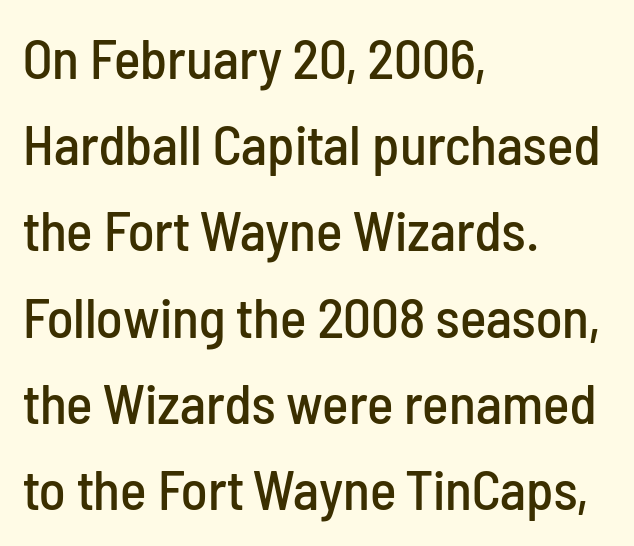
This sample has the flowing, uneven cadence of proportional lettering. A roman cut, with each character standing at attention. Is there much room between lines? A standard amount, neither cramped nor airy. Leftover space on each line is placed entirely after the last word. Caption: standard tracking, unaltered.
